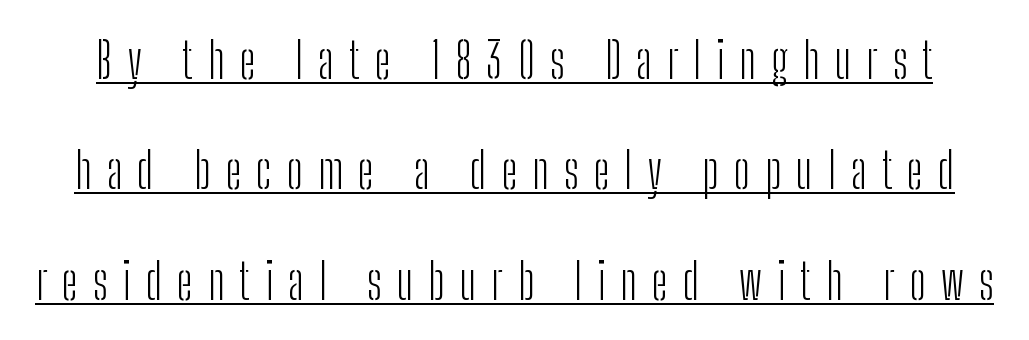
Caption: expanded tracking, letters set apart. It's the straight-up-and-down kind of type. Check the space under the baseline: a stroke is drawn there. Character widths vary here, with narrow letters taking less room than wide ones.
